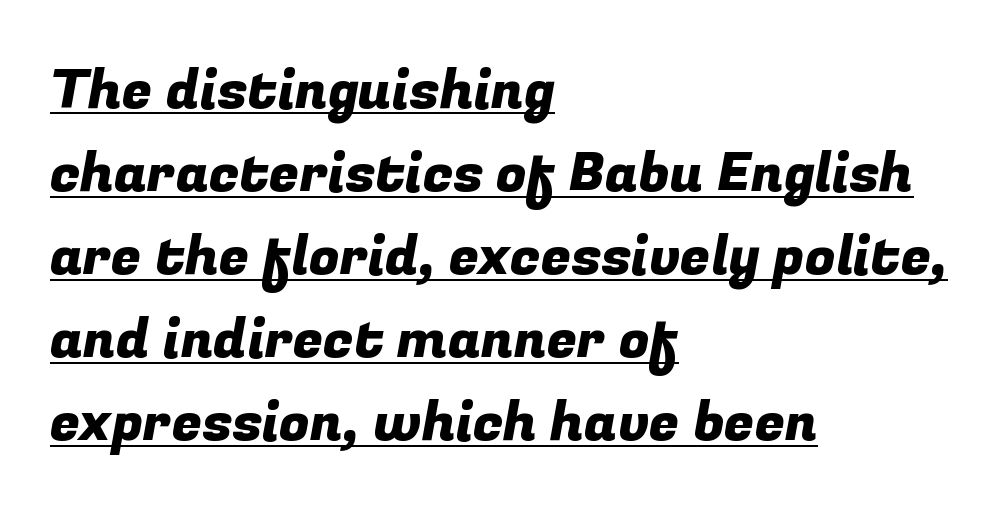
Q: Is the typeface a serif or a sans-serif typeface? A: Sans-serif.
Q: Is the text underlined? A: Yes.
Q: How is the paragraph aligned? A: Left-aligned.
Q: Is the spacing between letters normal or unusually wide? A: Normal.
Q: Is the spacing between lines tight, normal or loose? A: Normal.
Q: Width (condensed, normal, or wide)? A: Normal.
Q: Stroke contrast? A: Low.
Q: x-height? A: Medium.
Q: Monospaced? A: No.
